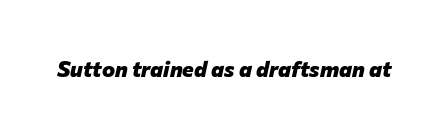
The image shows 22 px bold type, italic (leaning right); set normal letter spacing, not underlined.
